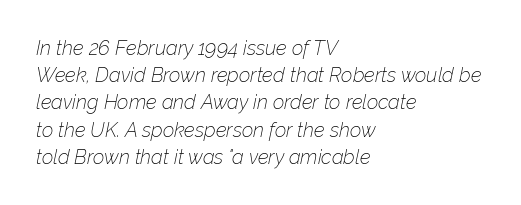
Q: Is the text bold? A: No.
Q: Is the text italic (slanted)? A: Yes, it leans right by about 12 degrees.
Q: Is the text underlined? A: No.
Q: How is the paragraph aligned? A: Left-aligned.
Q: Is the spacing between letters normal or unusually wide? A: Normal.
Q: Is the spacing between lines tight, normal or loose? A: Normal.
